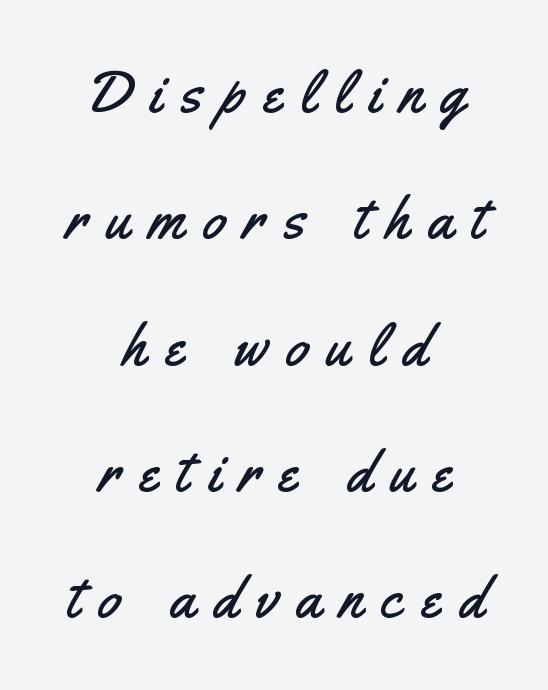
Leftover space on each line is divided equally before and after the words. Nope, no serifs anywhere on these letters. Underlining? Definitely not there. The vertical gap from one line to the next is large.
